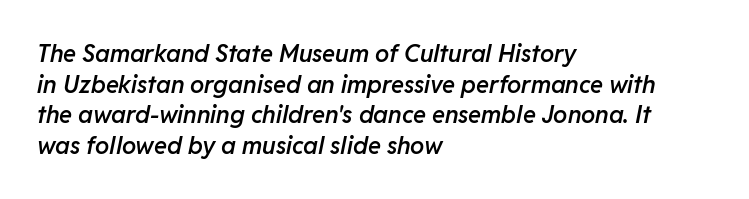
Compared with an ordinary text face, these strokes are moderately heavier — a semibold. Evenly set lines give the paragraph a standard silhouette. Every character sits at an angle, as italics do. Plain, unruled lines of type. The text block is weighted toward the left margin, trailing off unevenly rightward. Characters follow at the spacing the type designer built in.
